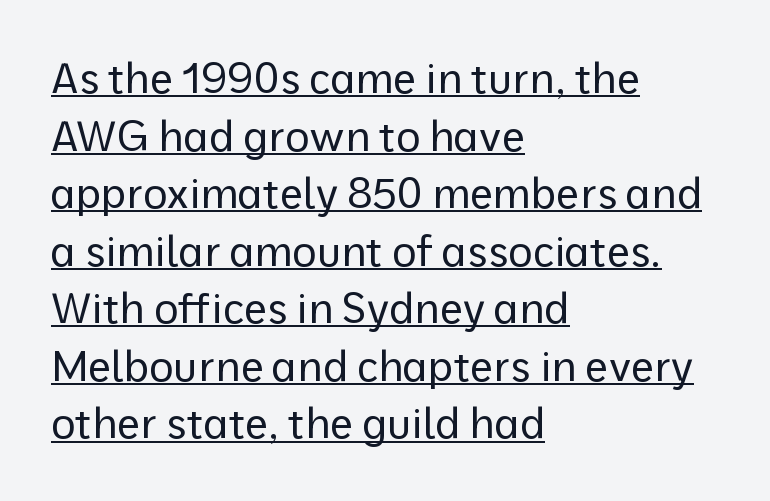
Q: Is the text bold? A: No.
Q: Is the text italic (slanted)? A: No, it is upright.
Q: Is the typeface a serif or a sans-serif typeface? A: Sans-serif.
Q: Is the text underlined? A: Yes.
Q: How is the paragraph aligned? A: Left-aligned.
Q: Is the spacing between letters normal or unusually wide? A: Normal.
Q: Is the spacing between lines tight, normal or loose? A: Normal.
Q: Width (condensed, normal, or wide)? A: Normal.
Q: Stroke contrast? A: Low.
Q: x-height? A: Medium.
Q: Monospaced? A: No.
